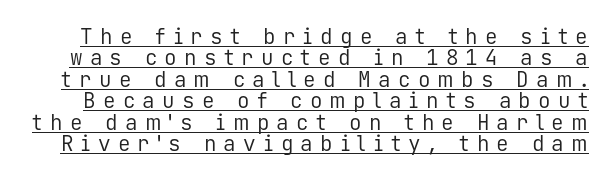
Someone cranked the tracking dial way up on this one. If you drew a line through each stem, it would be perfectly vertical. The characters are drawn with everyday or finer stroke widths. Students, observe: this is what under-led, compact text looks like. The face used here appears with an underline applied.
